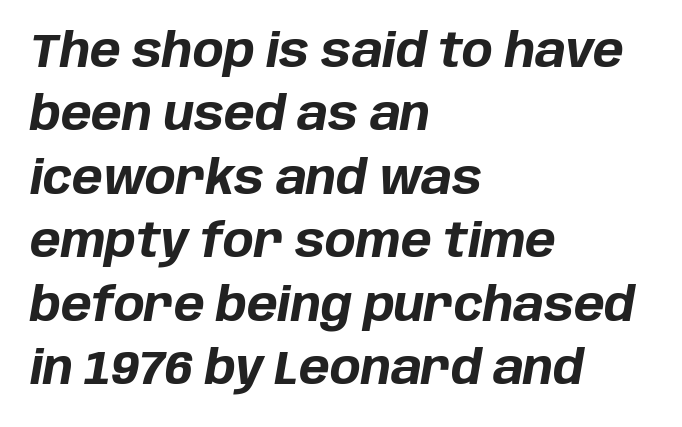
Q: Is the text bold? A: Yes.
Q: Is the text italic (slanted)? A: Yes, it leans right by about 10 degrees.
Q: Is the text underlined? A: No.
Q: How is the paragraph aligned? A: Left-aligned.
Q: Is the spacing between letters normal or unusually wide? A: Normal.
Q: Is the spacing between lines tight, normal or loose? A: Normal.
Q: Width (condensed, normal, or wide)? A: Normal.
Q: Stroke contrast? A: Low.
Q: x-height? A: Large.
Q: Monospaced? A: No.
